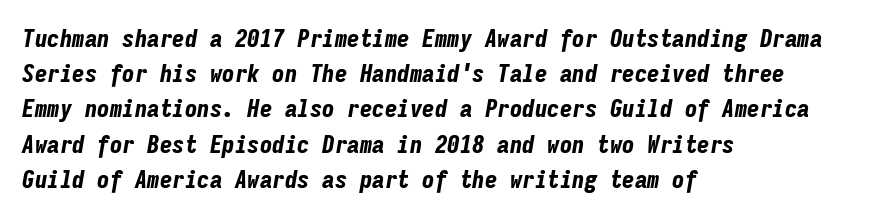
The image shows 25 px bold type, italic (leaning right); set left-aligned, normal line spacing (1.41x), normal letter spacing, not underlined.
